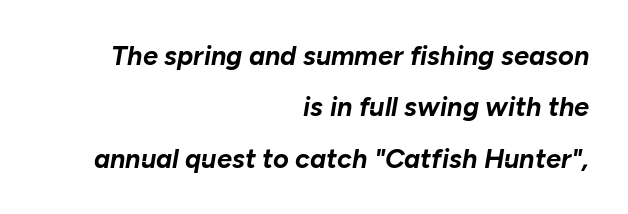
The image shows 27 px bold type, italic (leaning right); set right-aligned, loose line spacing (1.9x), normal letter spacing, not underlined.
